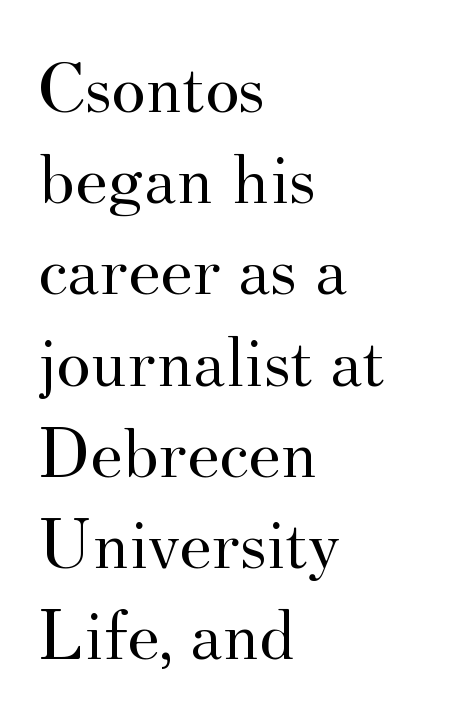
Q: Is the text bold? A: No.
Q: Is the text italic (slanted)? A: No, it is upright.
Q: Is the typeface a serif or a sans-serif typeface? A: Serif.
Q: Is the text underlined? A: No.
Q: How is the paragraph aligned? A: Left-aligned.
Q: Is the spacing between letters normal or unusually wide? A: Normal.
Q: Is the spacing between lines tight, normal or loose? A: Normal.
Q: Width (condensed, normal, or wide)? A: Normal.
Q: Stroke contrast? A: Medium.
Q: x-height? A: Small.
Q: Monospaced? A: No.
